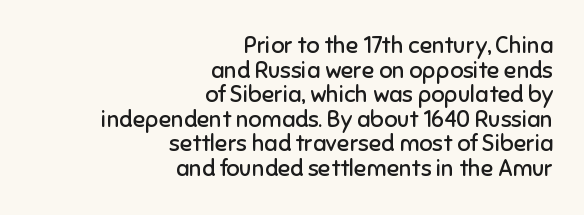
The image shows 23 px text type, upright; set right-aligned, tight line spacing (1.07x), normal letter spacing, not underlined.
